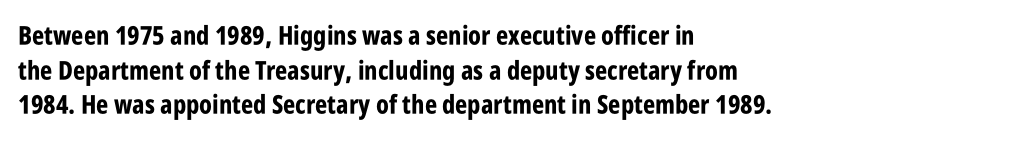
Do the letters lean? They stand straight. Standard letterfit; no display-style spreading of the glyphs. The strip under each line holds only bare page. The rendering anchors every line to the left-hand side. The glyphs have the mass of a bold cut. Quick note: interline space is typical.
